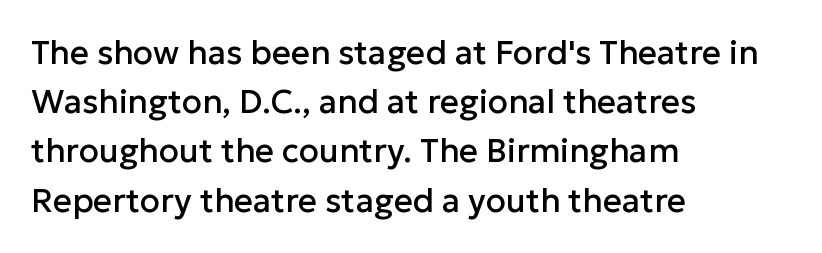
The passage shown has conventional tracking throughout. Varying glyph widths throughout — classic text-font behaviour. Posture: vertical. Vertical spacing — default. Nothing sits at the stroke ends, so this counts as sans-serif. This rendering features lettering with no underline.
